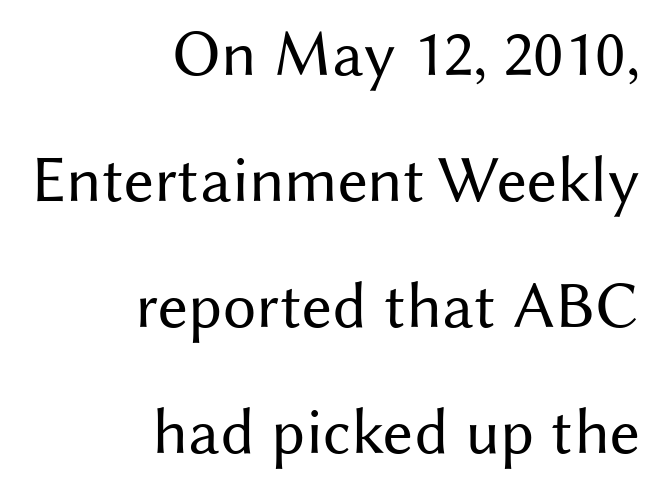
Q: Is the text bold? A: No.
Q: Is the text italic (slanted)? A: No, it is upright.
Q: Is the typeface a serif or a sans-serif typeface? A: Sans-serif.
Q: Is the text underlined? A: No.
Q: How is the paragraph aligned? A: Right-aligned.
Q: Is the spacing between letters normal or unusually wide? A: Normal.
Q: Is the spacing between lines tight, normal or loose? A: Loose.
Q: Width (condensed, normal, or wide)? A: Normal.
Q: Stroke contrast? A: Medium.
Q: x-height? A: Medium.
Q: Monospaced? A: No.
